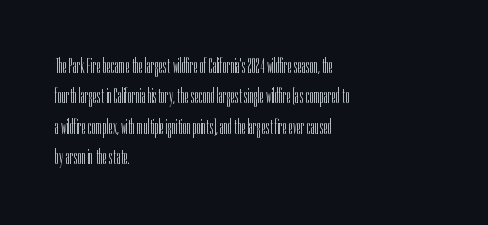
Q: Is the text bold? A: No.
Q: Is the text italic (slanted)? A: No, it is upright.
Q: Is the text underlined? A: No.
Q: How is the paragraph aligned? A: Left-aligned.
Q: Is the spacing between letters normal or unusually wide? A: Normal.
Q: Is the spacing between lines tight, normal or loose? A: Normal.
